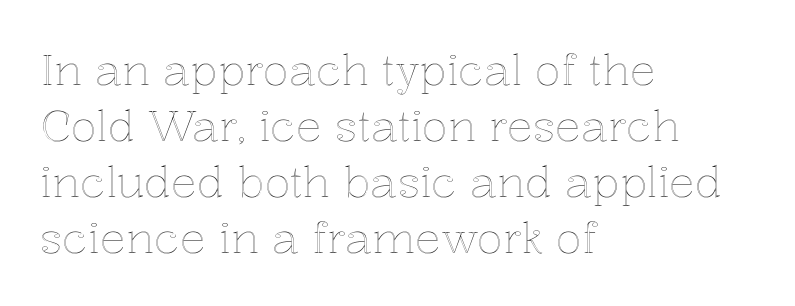
The typography opts for an upright posture over an oblique one. Anything drawn beneath the words? Only blank space. In terms of letterspacing, this is plain default setting. The letters advance in unequal steps, a hallmark of proportional type. Reading down the column, the eye jumps a familiar distance to each next line.
